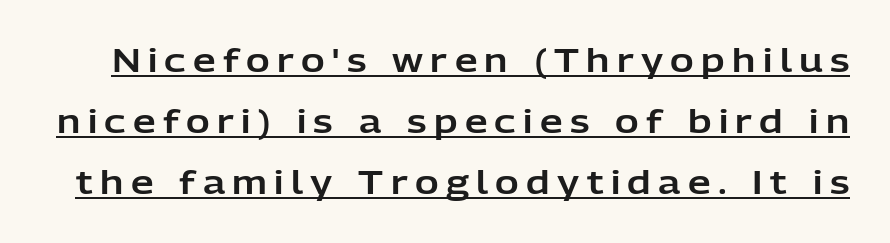
Varying glyph widths throughout — classic text-font behaviour. The space between consecutive lines is lavish. Characters follow at a spacing far wider than the type designer built in. A rule runs beneath these lines of type.
